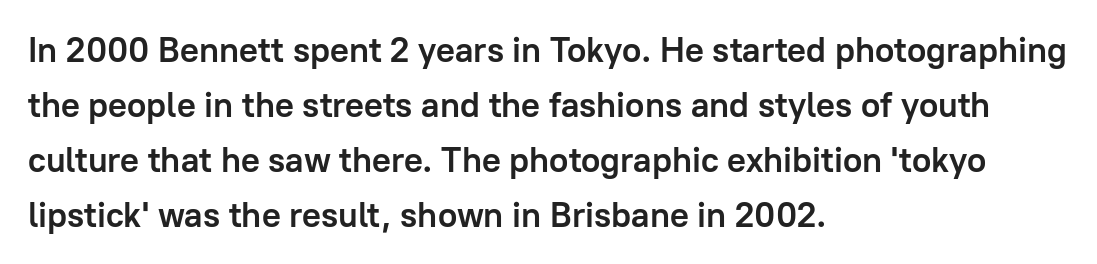
{"serif": "no", "italic": "no", "bold": "yes", "weight": "semibold", "width": "normal", "stroke_contrast": "low", "x_height": "medium", "monospaced": "no", "underline": "no", "align": "left", "line_spacing": "normal", "line_spacing_ratio": 1.57, "letter_spacing": "normal", "letter_spacing_em": 0.0, "glyph_px": 35}
